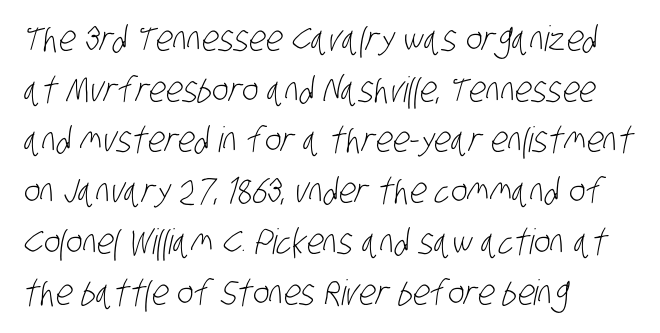
If you drew a ruler down the left edge, every line would touch it. Is this a fixed-width face? No — the glyphs have proportional, varying widths. Descender tails drop into unmarked territory. The passage shown has conventional tracking throughout. Heaviness? Minimal to ordinary, like unemphasized prose.
